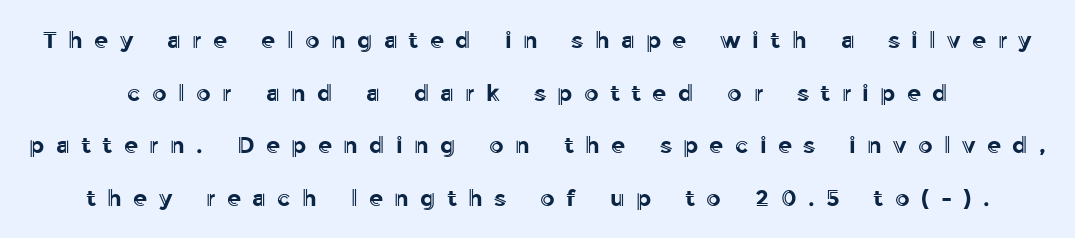
{"italic": "no", "underline": "no", "line_spacing": "loose", "line_spacing_ratio": 2.29, "letter_spacing": "wide", "letter_spacing_em": 0.49, "glyph_px": 23}
